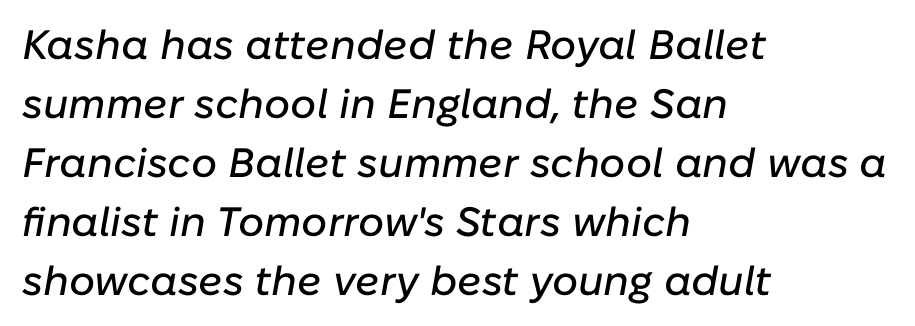
{"italic": "yes", "lean": "right", "slant_degrees": 10, "width": "normal", "stroke_contrast": "low", "x_height": "medium", "monospaced": "no", "underline": "no", "align": "left", "line_spacing": "normal", "line_spacing_ratio": 1.44, "letter_spacing": "normal", "letter_spacing_em": 0.0, "glyph_px": 41}
